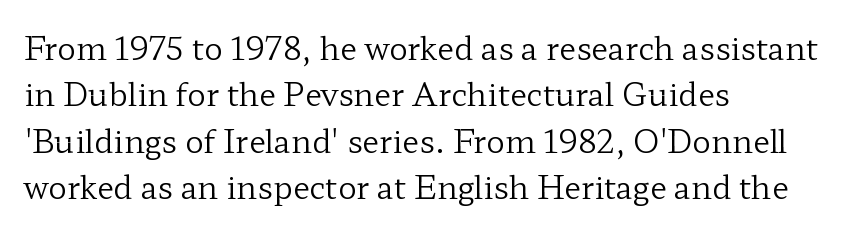
{"serif": "yes", "italic": "no", "bold": "no", "weight": "regular", "width": "wide", "stroke_contrast": "low", "x_height": "medium", "monospaced": "no", "underline": "no", "align": "left", "line_spacing": "normal", "line_spacing_ratio": 1.5, "letter_spacing": "normal", "letter_spacing_em": 0.0, "glyph_px": 31}
